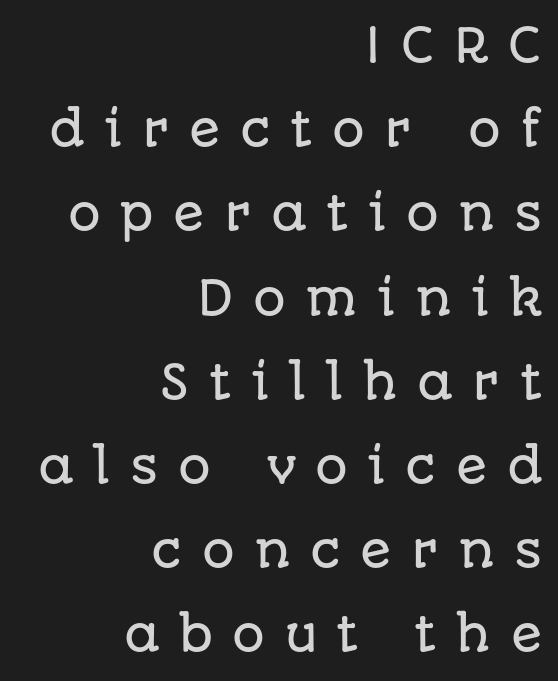
{"serif": "no", "italic": "no", "width": "normal", "stroke_contrast": "low", "x_height": "large", "monospaced": "no", "underline": "no", "align": "right", "line_spacing_ratio": 1.83, "letter_spacing": "wide", "letter_spacing_em": 0.42, "glyph_px": 46}
